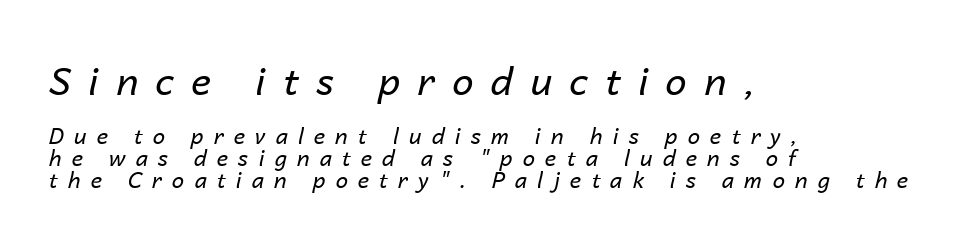
{"italic": "yes", "lean": "right", "slant_degrees": 14, "bold": "no", "weight": "regular", "width": "normal", "stroke_contrast": "low", "x_height": "medium", "monospaced": "no", "underline": "no", "align": "left", "line_spacing": "tight", "line_spacing_ratio": 1.01, "letter_spacing": "wide", "letter_spacing_em": 0.46, "larger_block": "first", "size_ratio": 1.73, "glyph_px": 38}
